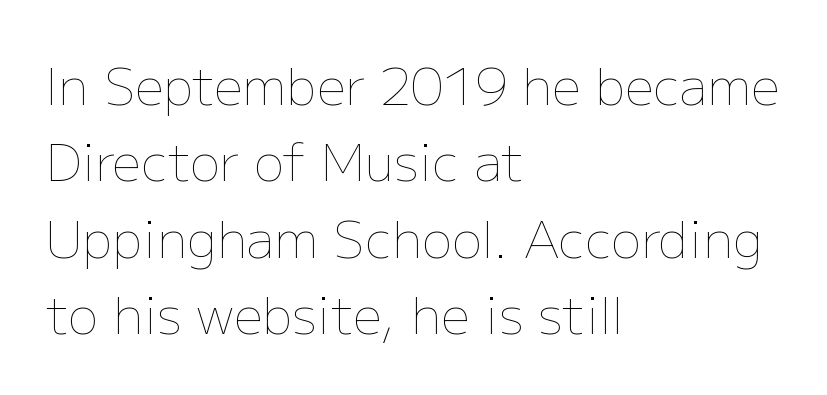
The image shows 51 px thin type, upright; set left-aligned, normal line spacing (1.5x), normal letter spacing, not underlined; low stroke contrast and a medium x-height.
